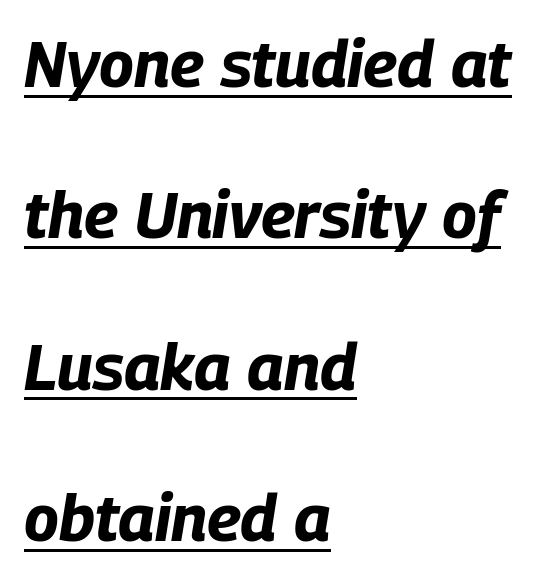
Q: Is the text bold? A: Yes.
Q: Is the text italic (slanted)? A: Yes, it leans right by about 9 degrees.
Q: Is the text underlined? A: Yes.
Q: How is the paragraph aligned? A: Left-aligned.
Q: Is the spacing between letters normal or unusually wide? A: Normal.
Q: Is the spacing between lines tight, normal or loose? A: Loose.
Q: Width (condensed, normal, or wide)? A: Condensed.
Q: Stroke contrast? A: Low.
Q: x-height? A: Large.
Q: Monospaced? A: No.
